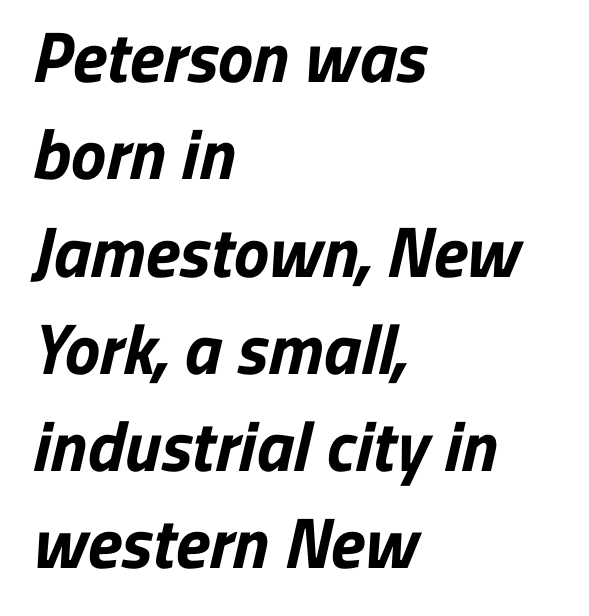
{"serif": "no", "bold": "yes", "weight": "bold", "width": "normal", "stroke_contrast": "low", "x_height": "medium", "monospaced": "no", "underline": "no", "align": "left", "line_spacing": "normal", "line_spacing_ratio": 1.37, "letter_spacing": "normal", "letter_spacing_em": 0.0, "glyph_px": 71}
